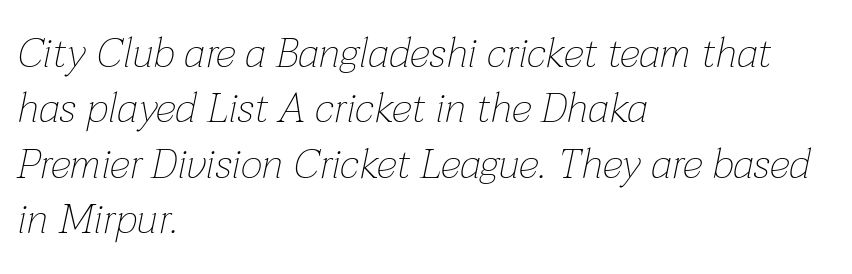
{"italic": "yes", "lean": "right", "slant_degrees": 12, "bold": "no", "weight": "thin", "width": "normal", "stroke_contrast": "low", "x_height": "medium", "monospaced": "no", "underline": "no", "align": "left", "line_spacing": "normal", "line_spacing_ratio": 1.32, "letter_spacing": "normal", "letter_spacing_em": 0.0, "glyph_px": 42}
